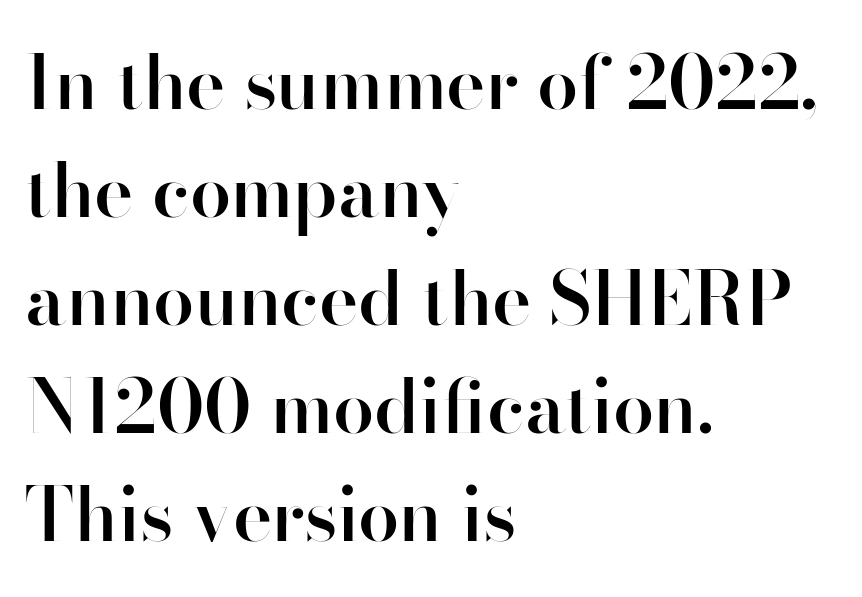
The image shows 74 px semibold sans-serif type, upright; set left-aligned, normal line spacing (1.46x), normal letter spacing, not underlined; high stroke contrast and a small x-height.
